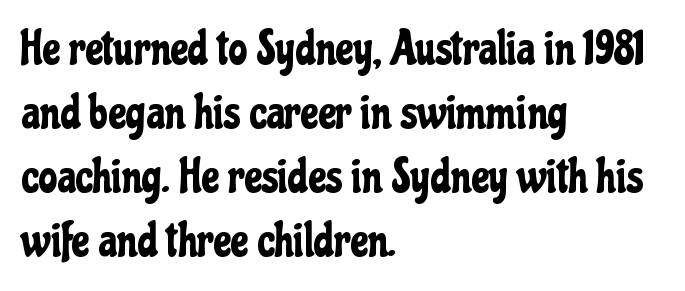
{"serif": "no", "italic": "no", "width": "condensed", "stroke_contrast": "low", "x_height": "medium", "monospaced": "no", "underline": "no", "align": "left", "line_spacing": "normal", "line_spacing_ratio": 1.36, "letter_spacing": "normal", "letter_spacing_em": 0.0, "glyph_px": 47}
